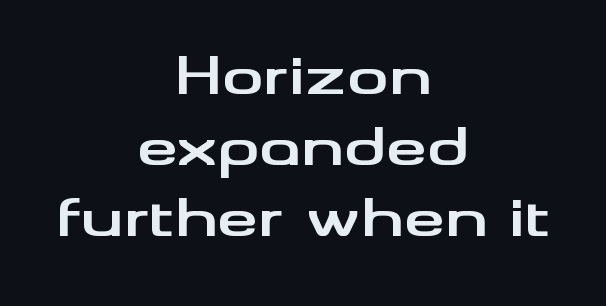
Q: Is the text bold? A: Yes.
Q: Is the text italic (slanted)? A: No, it is upright.
Q: Is the typeface a serif or a sans-serif typeface? A: Sans-serif.
Q: Is the text underlined? A: No.
Q: How is the paragraph aligned? A: Centered.
Q: Is the spacing between letters normal or unusually wide? A: Normal.
Q: Is the spacing between lines tight, normal or loose? A: Normal.
Q: Width (condensed, normal, or wide)? A: Wide.
Q: Stroke contrast? A: Medium.
Q: x-height? A: Small.
Q: Monospaced? A: No.
